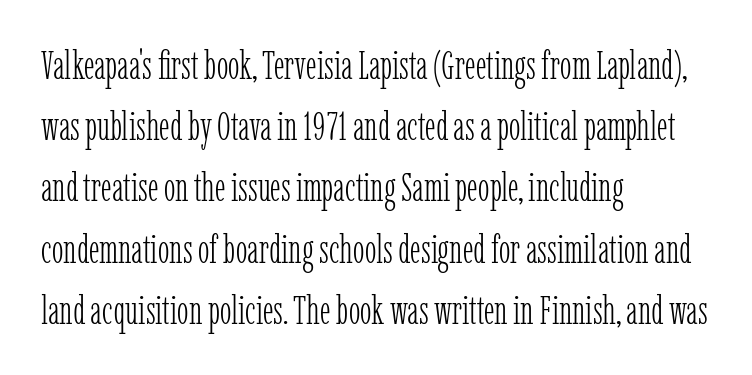
Q: Is the text bold? A: No.
Q: Is the text italic (slanted)? A: No, it is upright.
Q: Is the typeface a serif or a sans-serif typeface? A: Serif.
Q: Is the text underlined? A: No.
Q: How is the paragraph aligned? A: Left-aligned.
Q: Is the spacing between letters normal or unusually wide? A: Normal.
Q: Is the spacing between lines tight, normal or loose? A: Normal.
Q: Width (condensed, normal, or wide)? A: Condensed.
Q: Stroke contrast? A: Low.
Q: x-height? A: Medium.
Q: Monospaced? A: No.
